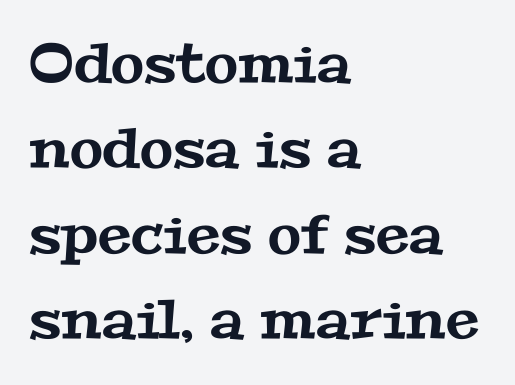
The image shows 54 px wide serif type; set left-aligned, normal line spacing (1.58x), normal letter spacing, not underlined; medium stroke contrast and a medium x-height.
